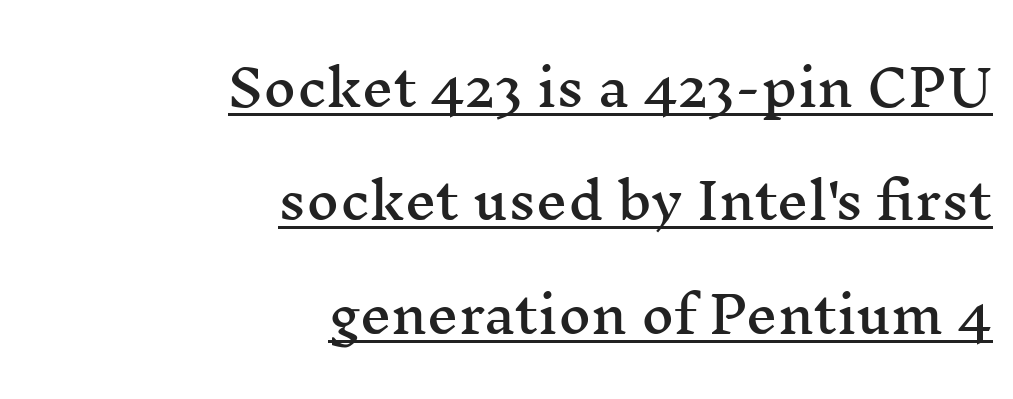
The image shows 50 px wide serif type, upright; set right-aligned, loose line spacing (2.27x), normal letter spacing, underlined; medium stroke contrast and a medium x-height.
